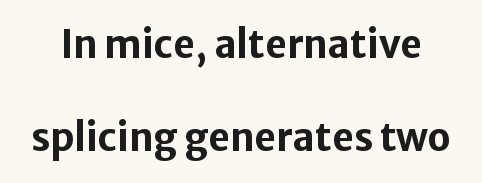
{"serif": "no", "italic": "no", "bold": "yes", "weight": "bold", "width": "normal", "stroke_contrast": "low", "x_height": "medium", "monospaced": "no", "underline": "no", "line_spacing": "loose", "line_spacing_ratio": 2.46, "letter_spacing": "normal", "letter_spacing_em": 0.0, "glyph_px": 38}
